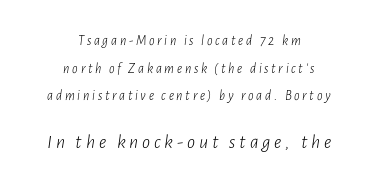
No chunkiness to these letters — they're not bold. Size hierarchy here favors the trailing block over the leading one. Slant detected: the letters are inclined. The space between consecutive lines is lavish.
